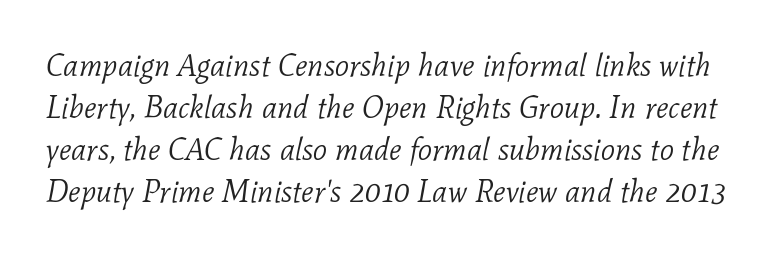
Q: Is the text bold? A: No.
Q: Is the text italic (slanted)? A: Yes, it leans right by about 11 degrees.
Q: Is the typeface a serif or a sans-serif typeface? A: Serif.
Q: Is the text underlined? A: No.
Q: Is the spacing between letters normal or unusually wide? A: Normal.
Q: Is the spacing between lines tight, normal or loose? A: Normal.
Q: Width (condensed, normal, or wide)? A: Normal.
Q: Stroke contrast? A: Low.
Q: x-height? A: Medium.
Q: Monospaced? A: No.
